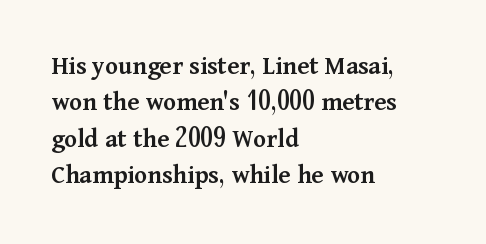
Heft: intermediate — a semibold. The block of text has a typical density, with ordinary space between rows. Descenders hang freely into open space. The rendering anchors every line to the left-hand side.
